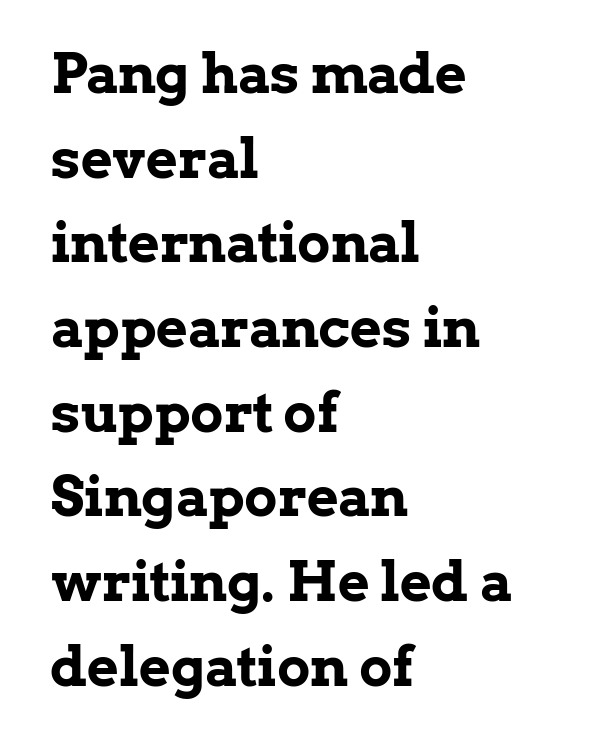
{"serif": "yes", "italic": "no", "bold": "yes", "weight": "bold", "width": "normal", "stroke_contrast": "low", "x_height": "medium", "monospaced": "no", "underline": "no", "align": "left", "line_spacing": "normal", "line_spacing_ratio": 1.54, "letter_spacing": "normal", "letter_spacing_em": 0.0, "glyph_px": 55}
